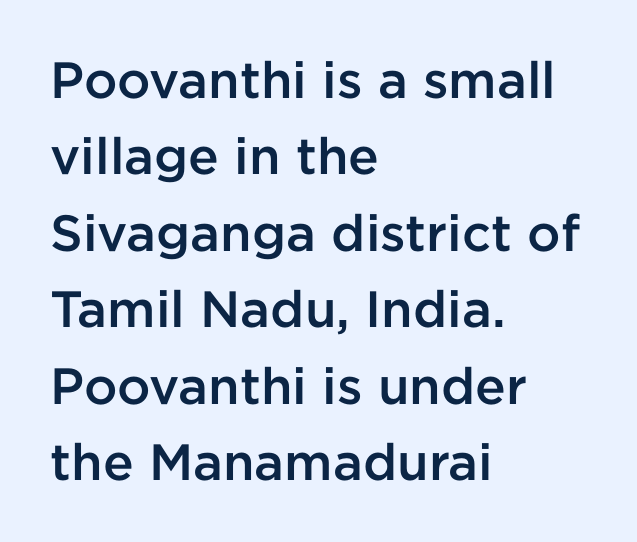
The image shows 51 px semibold sans-serif type, upright; set left-aligned, normal line spacing (1.5x), normal letter spacing, not underlined; low stroke contrast and a medium x-height.
